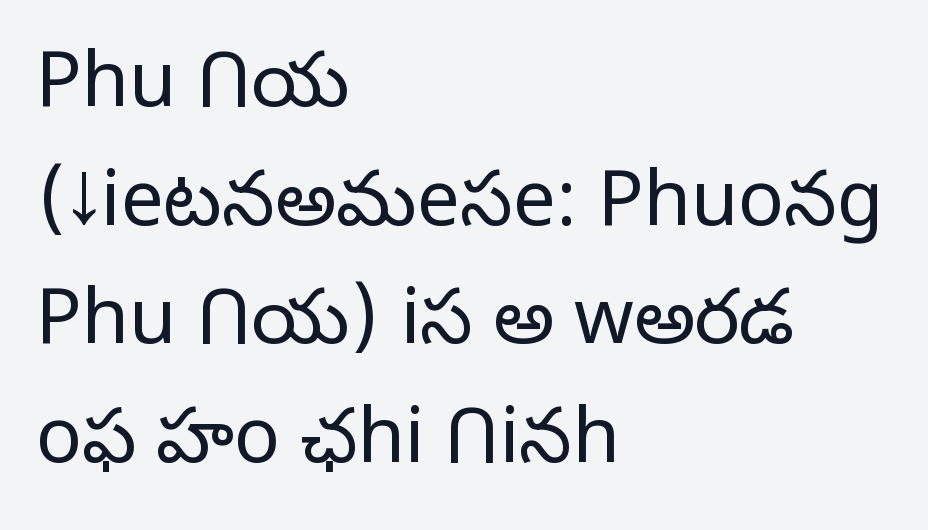
Is this a heavy cut? Hardly; it is regular or lighter. The rendering anchors every line to the left-hand side. The face used here is proportionally spaced, like ordinary book or web type. A bare baseline throughout the passage. This block has exactly the height ordinary leading produces.
